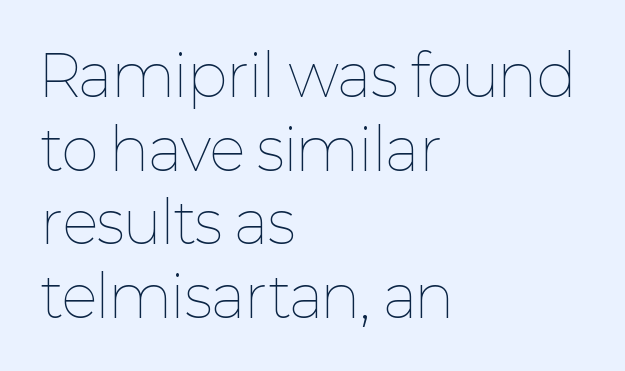
Ordinary non-slanted type is in use. Each row of text sits above clean, open space. A typesetter would call this proportional, since set widths differ per character. Default kerning and tracking; the words read as compact shapes. Line beginnings align vertically; line endings do not.
